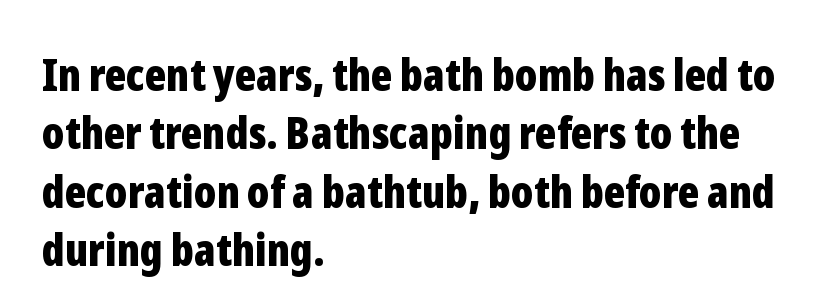
{"serif": "no", "italic": "no", "bold": "yes", "weight": "bold", "width": "condensed", "stroke_contrast": "low", "x_height": "medium", "monospaced": "no", "underline": "no", "align": "left", "line_spacing": "normal", "line_spacing_ratio": 1.3, "letter_spacing": "normal", "letter_spacing_em": 0.0, "glyph_px": 45}
